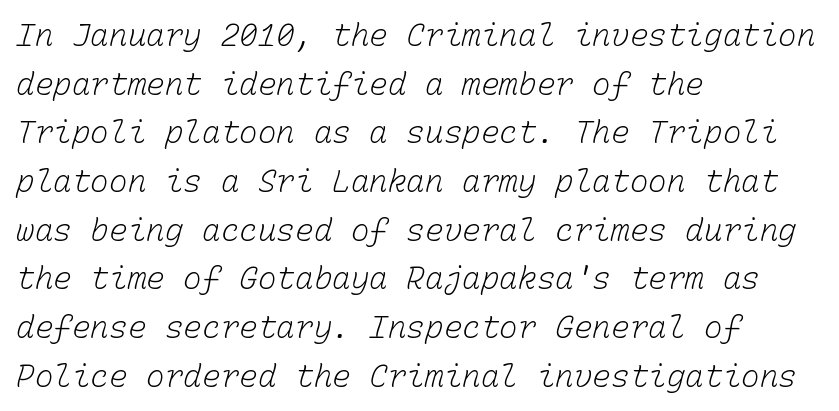
The image shows 31 px light type, monospaced; set left-aligned, normal line spacing (1.57x), normal letter spacing, not underlined; low stroke contrast and a medium x-height.
